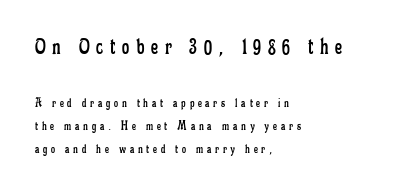
Ordinary non-slanted type is in use. Which of the two is more prominent by size? The first, at the top. There is plenty of visible air inserted between adjacent glyphs. Weight: regular or lighter.
